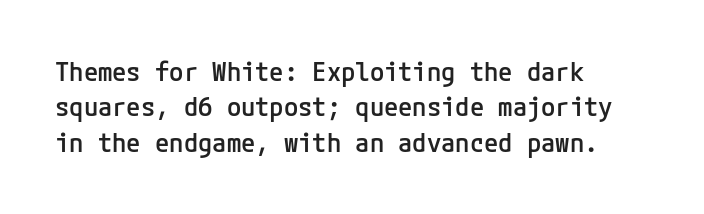
Quick note: underline off. Is the letter spacing exaggerated? No — it looks like the ordinary default. Each new line begins a customary step beneath the previous one. Its strokes are somewhat broadened, the hallmark of semibold type.
